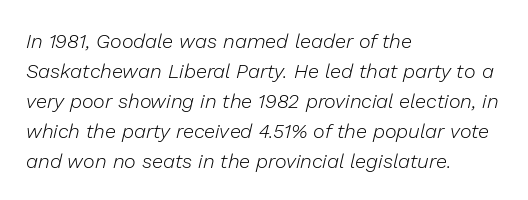
{"italic": "yes", "lean": "right", "slant_degrees": 13, "bold": "no", "underline": "no", "align": "left", "line_spacing": "normal", "line_spacing_ratio": 1.5, "letter_spacing": "normal", "letter_spacing_em": 0.0, "glyph_px": 20}
